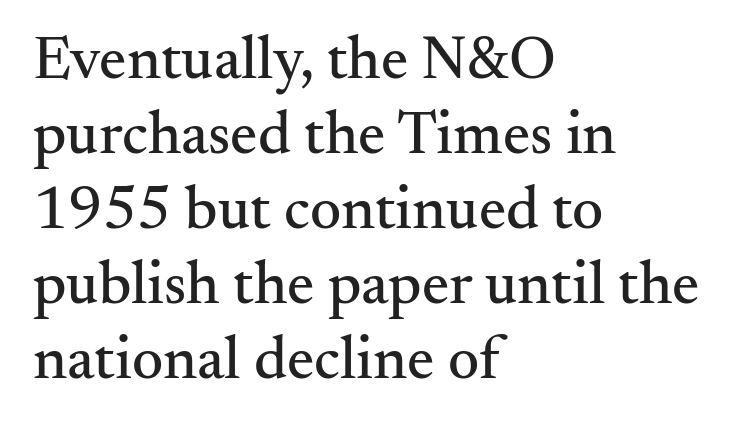
Quick note: not italic, upright. Students, note that the glyphs here touch the page at normal intervals. What kind of face is this? One with serifs. This sample has the flowing, uneven cadence of proportional lettering.
